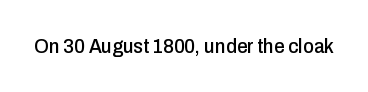
The image shows 21 px text type, upright; set normal letter spacing, not underlined.
